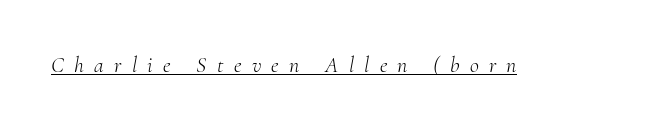
The image shows 22 px text type, italic (leaning right); set unusually wide letter spacing (+0.47 em), underlined.
